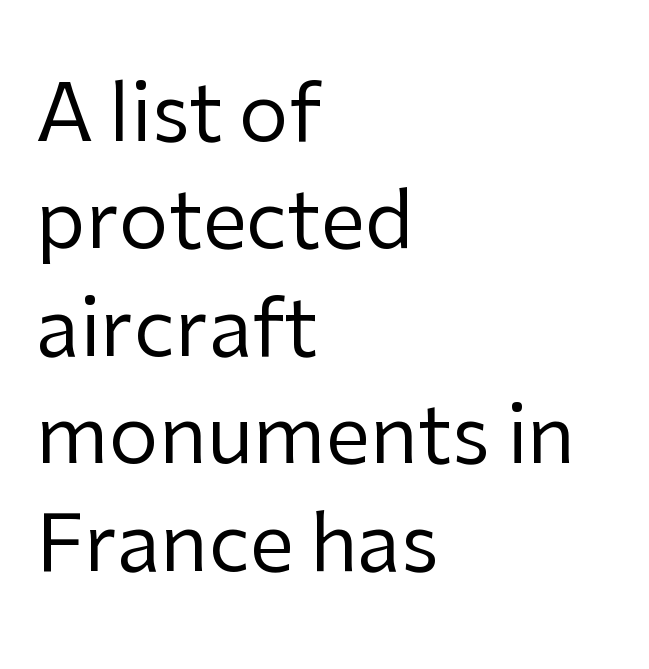
Q: Is the text bold? A: No.
Q: Is the text italic (slanted)? A: No, it is upright.
Q: Is the typeface a serif or a sans-serif typeface? A: Sans-serif.
Q: Is the text underlined? A: No.
Q: How is the paragraph aligned? A: Left-aligned.
Q: Is the spacing between letters normal or unusually wide? A: Normal.
Q: Is the spacing between lines tight, normal or loose? A: Normal.
Q: Width (condensed, normal, or wide)? A: Normal.
Q: Stroke contrast? A: Low.
Q: x-height? A: Medium.
Q: Monospaced? A: No.
